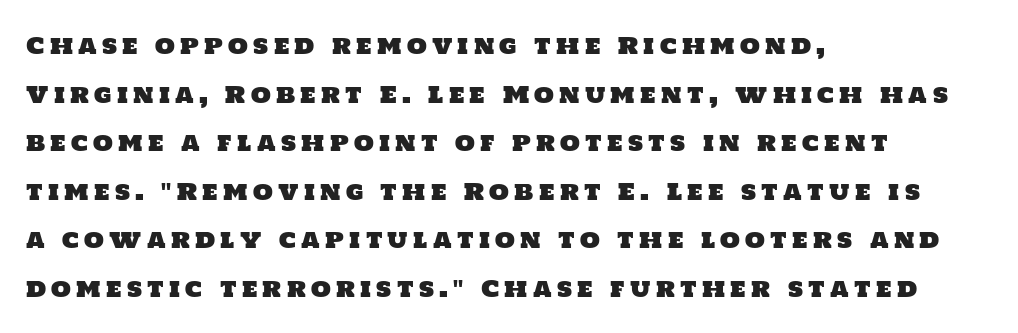
The image shows 23 px text type; set left-aligned, loose line spacing (2.11x), unusually wide letter spacing (+0.23 em), not underlined.
